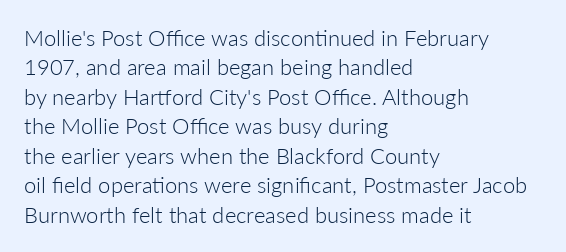
{"italic": "no", "bold": "no", "underline": "no", "align": "left", "line_spacing": "normal", "line_spacing_ratio": 1.34, "letter_spacing": "normal", "letter_spacing_em": 0.0, "glyph_px": 22}
